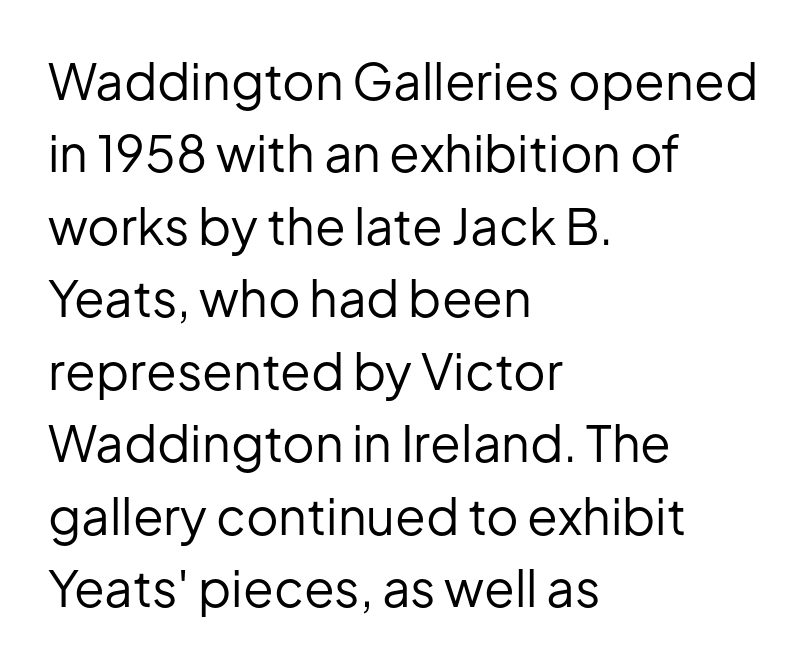
The image shows 50 px regular-weight sans-serif type, upright; set left-aligned, normal line spacing (1.45x), normal letter spacing, not underlined; low stroke contrast and a medium x-height.
